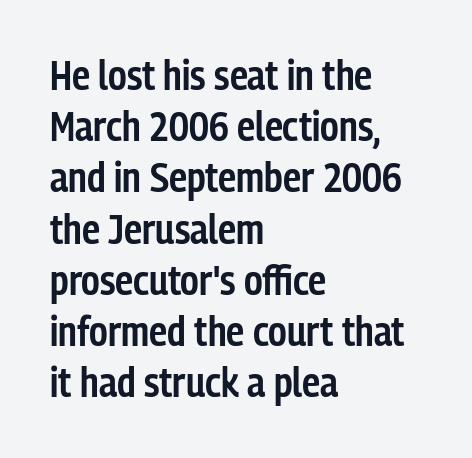
The image shows 41 px semibold, condensed sans-serif type, upright; set left-aligned, normal line spacing (1.25x), normal letter spacing, not underlined; low stroke contrast and a medium x-height.
